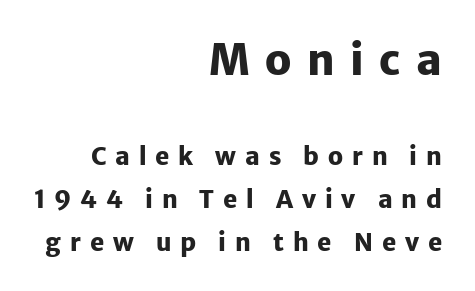
The image shows 42 px heavy sans-serif type, upright; set right-aligned, line spacing 1.78x, unusually wide letter spacing (+0.37 em), not underlined; the first (top) block is 1.75x larger; low stroke contrast and a medium x-height.
